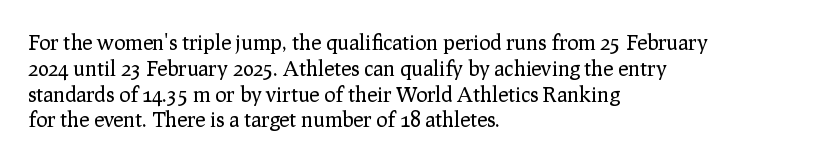
{"italic": "no", "bold": "no", "underline": "no", "align": "left", "line_spacing_ratio": 1.23, "letter_spacing": "normal", "letter_spacing_em": 0.0, "glyph_px": 21}
